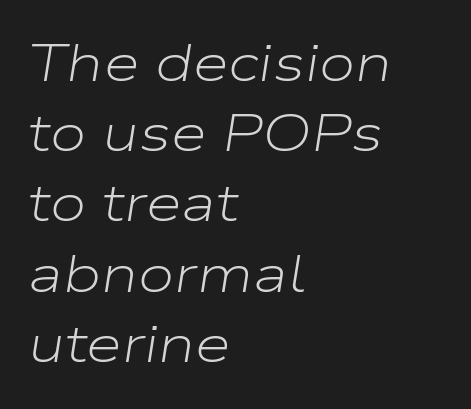
The image shows 52 px light, wide type, italic (leaning right); set left-aligned, normal line spacing (1.35x), normal letter spacing, not underlined; low stroke contrast and a medium x-height.
